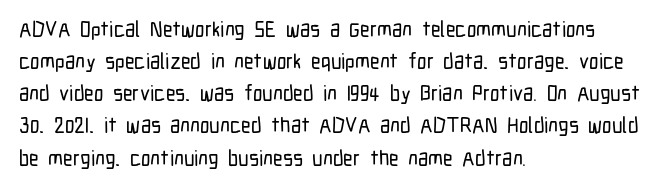
{"italic": "no", "underline": "no", "align": "left", "line_spacing": "normal", "line_spacing_ratio": 1.53, "letter_spacing": "normal", "letter_spacing_em": 0.0, "glyph_px": 21}
